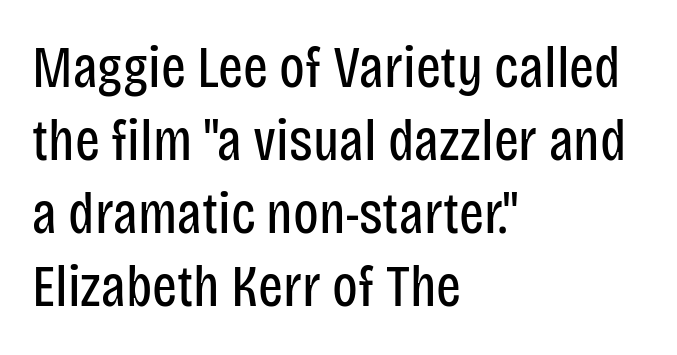
Q: Is the text bold? A: No.
Q: Is the text italic (slanted)? A: No, it is upright.
Q: Is the typeface a serif or a sans-serif typeface? A: Sans-serif.
Q: Is the text underlined? A: No.
Q: How is the paragraph aligned? A: Left-aligned.
Q: Is the spacing between letters normal or unusually wide? A: Normal.
Q: Width (condensed, normal, or wide)? A: Condensed.
Q: Stroke contrast? A: Low.
Q: x-height? A: Large.
Q: Monospaced? A: No.
